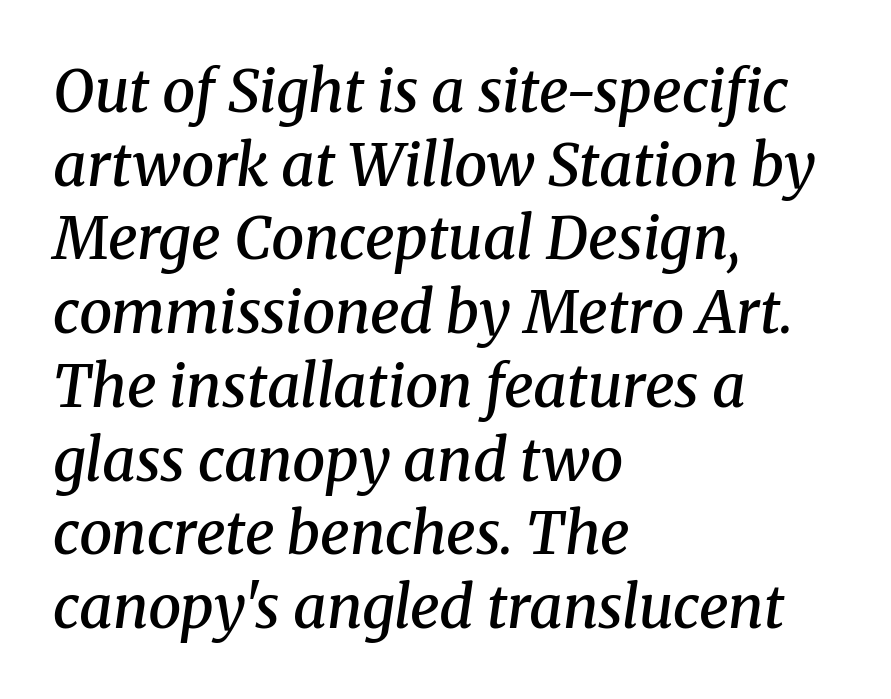
How would I describe the line gaps? Plain and ordinary. The lines are quadded left. An italicized treatment has been applied to the whole sample. Its strokes are somewhat broadened, the hallmark of semibold type.
